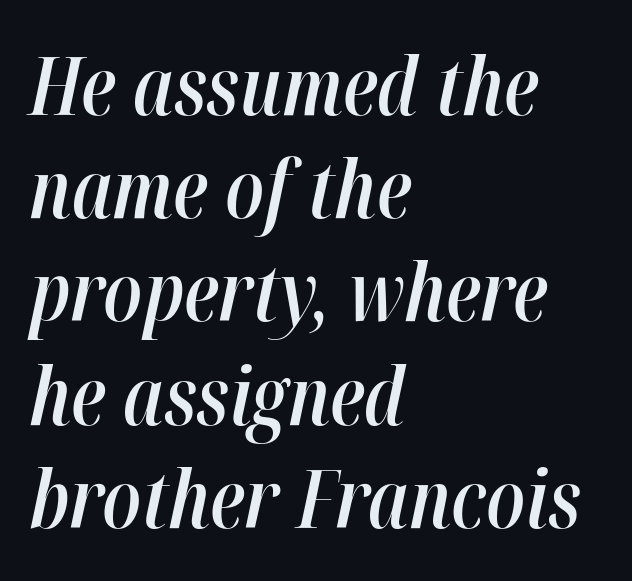
{"italic": "yes", "lean": "right", "slant_degrees": 12, "bold": "semi", "weight": "semibold", "width": "condensed", "stroke_contrast": "high", "x_height": "medium", "monospaced": "no", "underline": "no", "align": "left", "line_spacing": "normal", "line_spacing_ratio": 1.29, "letter_spacing": "normal", "letter_spacing_em": 0.0, "glyph_px": 80}
